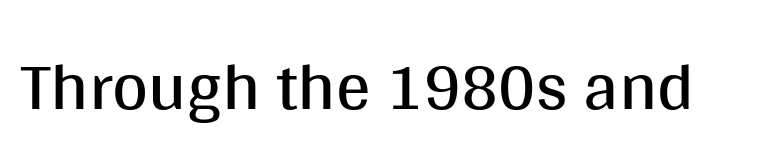
Q: Is the text bold? A: No.
Q: Is the text italic (slanted)? A: No, it is upright.
Q: Is the typeface a serif or a sans-serif typeface? A: Sans-serif.
Q: Is the text underlined? A: No.
Q: Is the spacing between letters normal or unusually wide? A: Normal.
Q: Width (condensed, normal, or wide)? A: Normal.
Q: Stroke contrast? A: Medium.
Q: x-height? A: Large.
Q: Monospaced? A: No.
